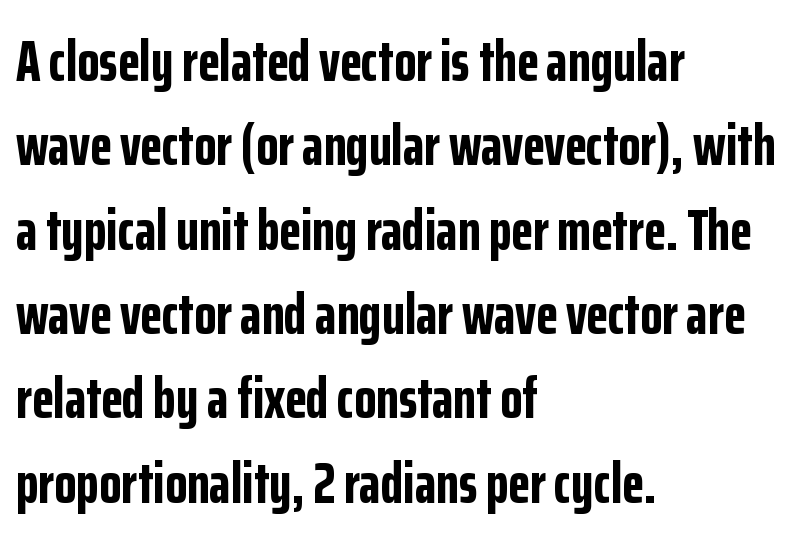
The image shows 57 px bold, condensed sans-serif type, upright; set left-aligned, normal line spacing (1.48x), normal letter spacing, not underlined; low stroke contrast and a medium x-height.
